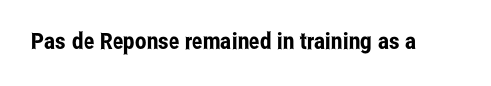
{"italic": "no", "underline": "no", "letter_spacing": "normal", "letter_spacing_em": 0.0, "glyph_px": 23}
